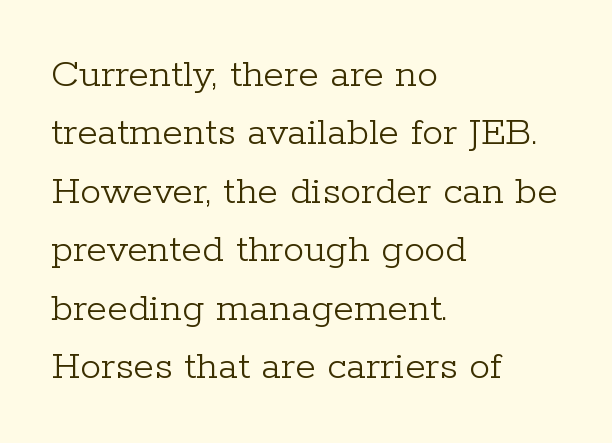
{"serif": "yes", "italic": "no", "bold": "no", "weight": "light", "width": "normal", "stroke_contrast": "low", "x_height": "medium", "monospaced": "no", "underline": "no", "align": "left", "line_spacing": "normal", "line_spacing_ratio": 1.39, "letter_spacing": "normal", "letter_spacing_em": 0.0, "glyph_px": 42}
